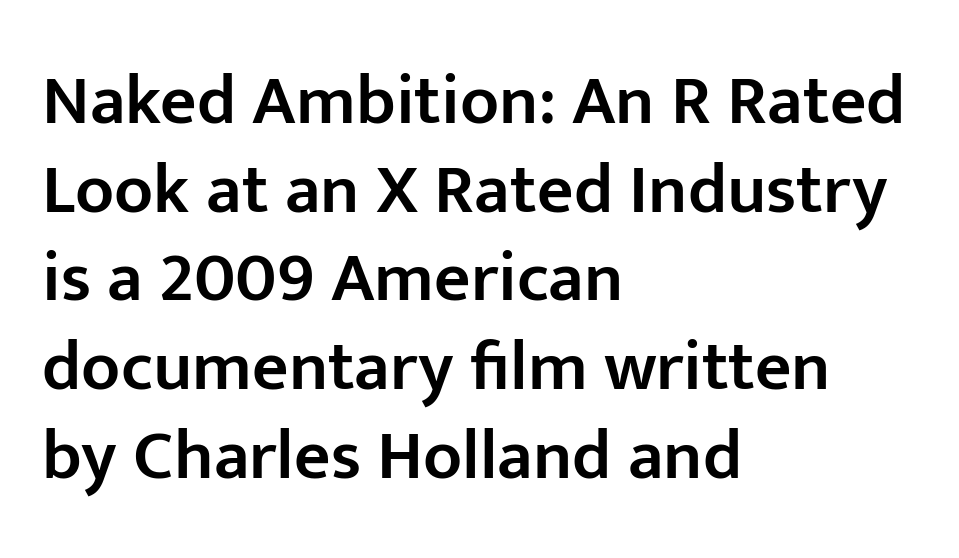
Q: Is the text bold? A: Semi-bold.
Q: Is the text italic (slanted)? A: No, it is upright.
Q: Is the typeface a serif or a sans-serif typeface? A: Sans-serif.
Q: Is the text underlined? A: No.
Q: How is the paragraph aligned? A: Left-aligned.
Q: Is the spacing between letters normal or unusually wide? A: Normal.
Q: Is the spacing between lines tight, normal or loose? A: Normal.
Q: Width (condensed, normal, or wide)? A: Normal.
Q: Stroke contrast? A: Low.
Q: x-height? A: Medium.
Q: Monospaced? A: No.
